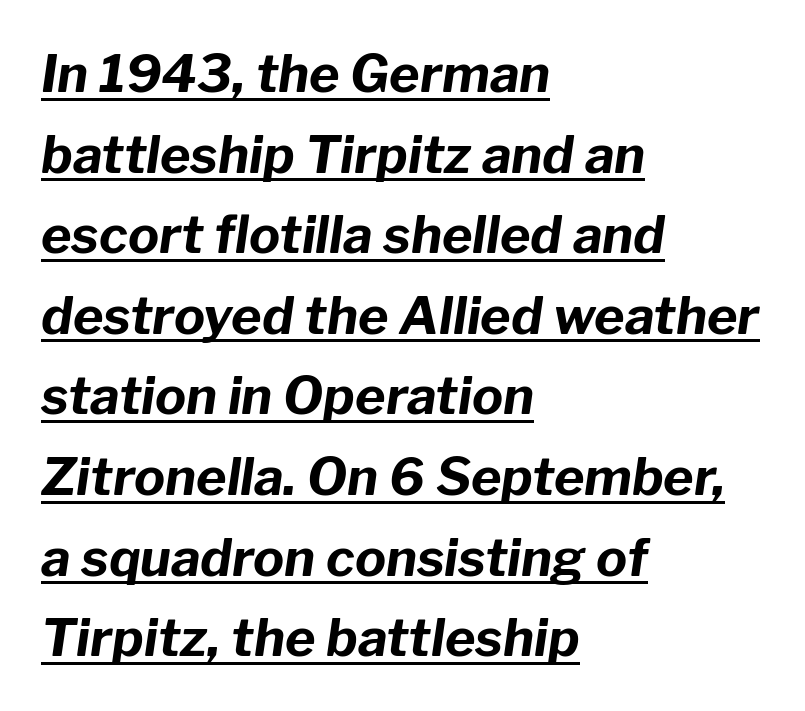
{"italic": "yes", "lean": "right", "slant_degrees": 8, "bold": "yes", "weight": "bold", "width": "normal", "stroke_contrast": "low", "x_height": "medium", "monospaced": "no", "underline": "yes", "align": "left", "line_spacing": "normal", "line_spacing_ratio": 1.55, "letter_spacing": "normal", "letter_spacing_em": 0.0, "glyph_px": 52}
